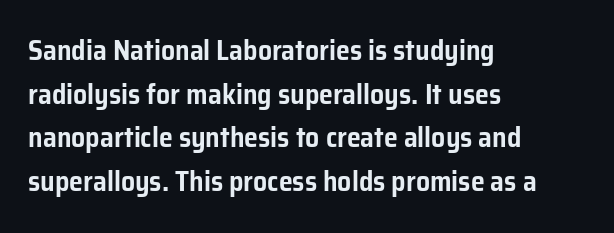
Q: Is the text italic (slanted)? A: No, it is upright.
Q: Is the typeface a serif or a sans-serif typeface? A: Sans-serif.
Q: Is the text underlined? A: No.
Q: How is the paragraph aligned? A: Left-aligned.
Q: Is the spacing between letters normal or unusually wide? A: Normal.
Q: Is the spacing between lines tight, normal or loose? A: Normal.
Q: Width (condensed, normal, or wide)? A: Normal.
Q: Stroke contrast? A: Low.
Q: x-height? A: Medium.
Q: Monospaced? A: No.
